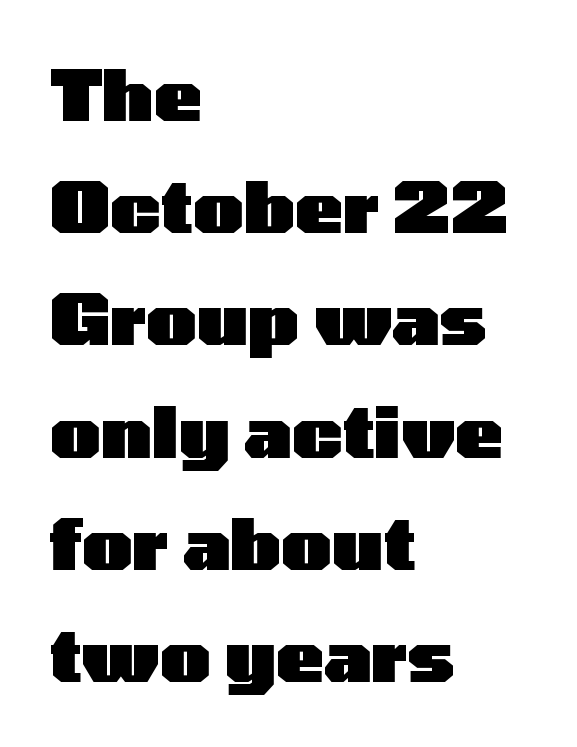
The image shows 71 px heavy, wide sans-serif type, upright; set left-aligned, normal line spacing (1.58x), normal letter spacing, not underlined; low stroke contrast and a medium x-height.
